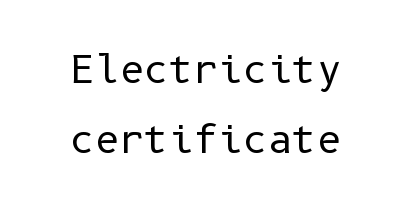
{"serif": "no", "italic": "no", "bold": "no", "weight": "regular", "width": "normal", "stroke_contrast": "low", "x_height": "medium", "underline": "no", "align": "center", "line_spacing_ratio": 1.85, "letter_spacing": "normal", "letter_spacing_em": 0.0, "glyph_px": 38}
